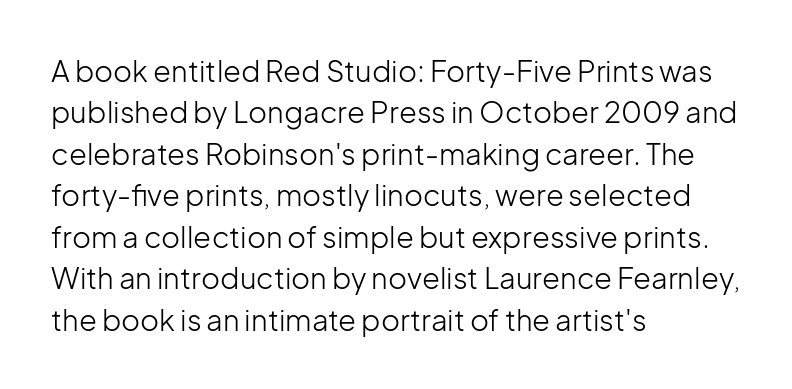
Q: Is the text bold? A: No.
Q: Is the text italic (slanted)? A: No, it is upright.
Q: Is the typeface a serif or a sans-serif typeface? A: Sans-serif.
Q: Is the text underlined? A: No.
Q: How is the paragraph aligned? A: Left-aligned.
Q: Is the spacing between letters normal or unusually wide? A: Normal.
Q: Is the spacing between lines tight, normal or loose? A: Normal.
Q: Width (condensed, normal, or wide)? A: Normal.
Q: Stroke contrast? A: Low.
Q: x-height? A: Medium.
Q: Monospaced? A: No.
